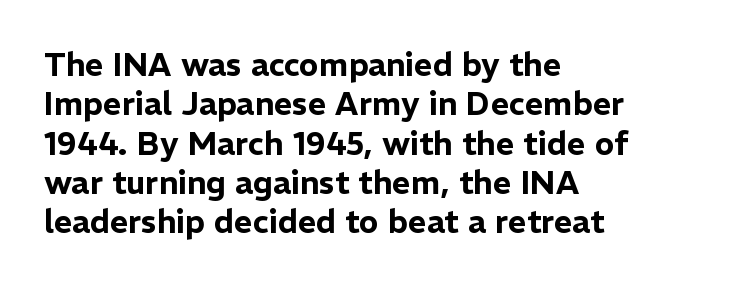
Observe the absence of serifs on each vertical stroke in this sample. Look at the tracking — it's just the regular setting, nothing added. Proportional: the letters do not fall into vertical columns. Underlining? Definitely not there. Caption: multi-line text, flush left, ragged right. Style check: upright.
